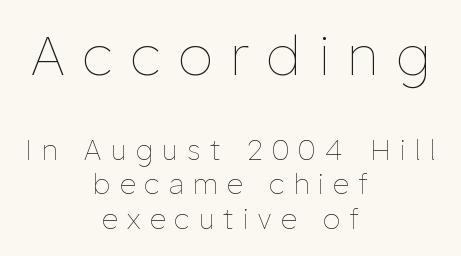
The image shows 55 px thin type, upright; set centered, line spacing 1.23x, unusually wide letter spacing (+0.34 em), not underlined; the first (top) block is 1.96x larger; low stroke contrast and a medium x-height.
